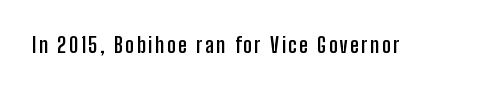
Q: Is the text bold? A: Yes.
Q: Is the text italic (slanted)? A: No, it is upright.
Q: Is the text underlined? A: No.
